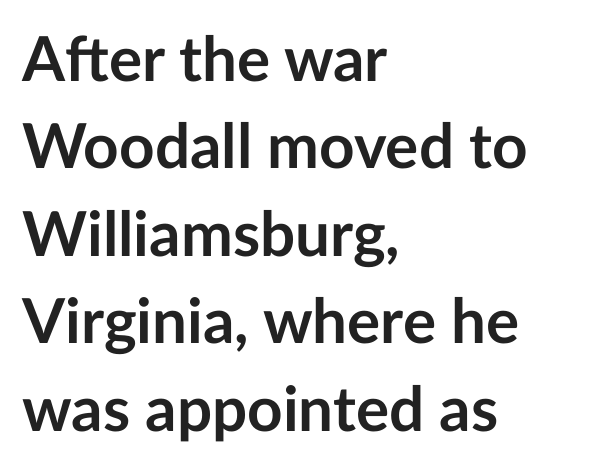
{"serif": "no", "italic": "no", "bold": "yes", "weight": "semibold", "width": "normal", "stroke_contrast": "low", "x_height": "medium", "monospaced": "no", "underline": "no", "align": "left", "line_spacing": "normal", "line_spacing_ratio": 1.41, "letter_spacing": "normal", "letter_spacing_em": 0.0, "glyph_px": 62}
